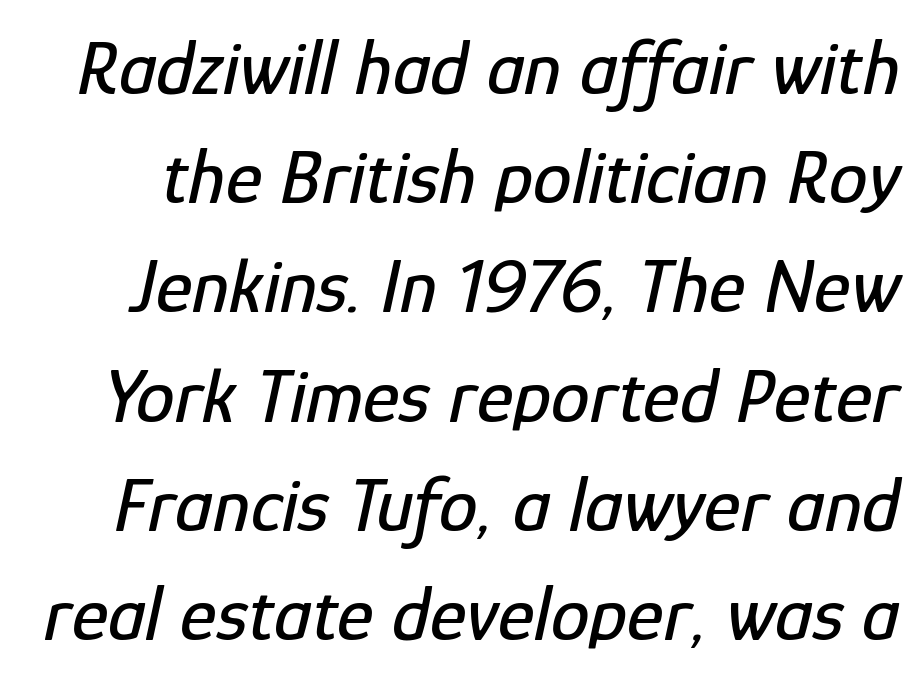
The image shows 78 px condensed type, italic (leaning right); set normal line spacing (1.4x), normal letter spacing, not underlined; low stroke contrast and a medium x-height.
